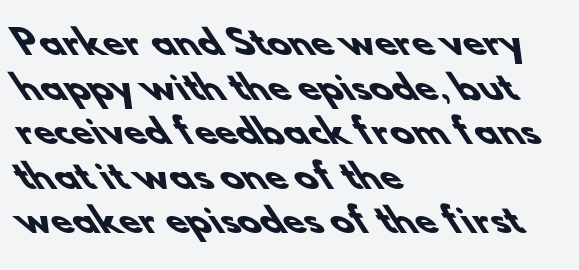
The image shows 34 px heavy sans-serif type; set left-aligned, normal line spacing (1.31x), normal letter spacing, not underlined; low stroke contrast and a small x-height.
